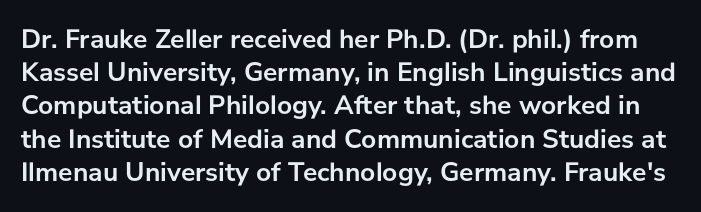
Q: Is the text bold? A: Yes.
Q: Is the text italic (slanted)? A: No, it is upright.
Q: Is the text underlined? A: No.
Q: Is the spacing between letters normal or unusually wide? A: Normal.
